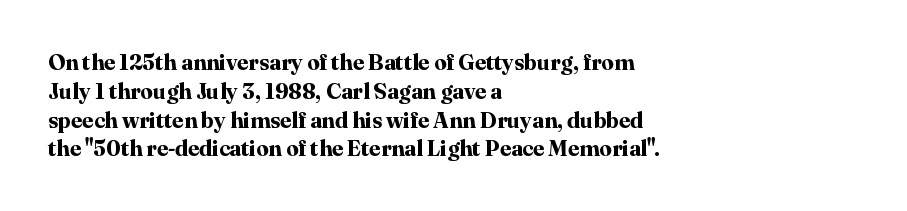
The rows are spaced the way most documents space them. Its strokes are broad and dark, the hallmark of bold type. Posture: upright roman. A bare baseline throughout the passage.
